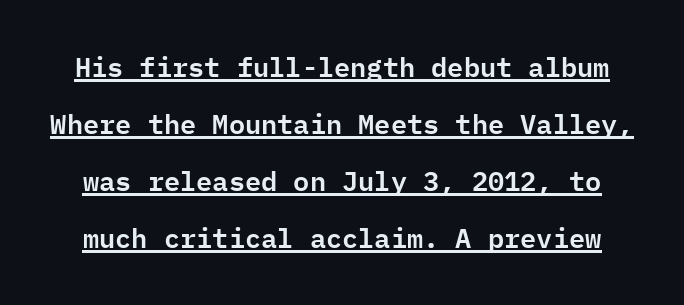
{"italic": "no", "underline": "yes", "line_spacing": "loose", "line_spacing_ratio": 2.11, "letter_spacing": "normal", "letter_spacing_em": 0.0, "glyph_px": 27}
